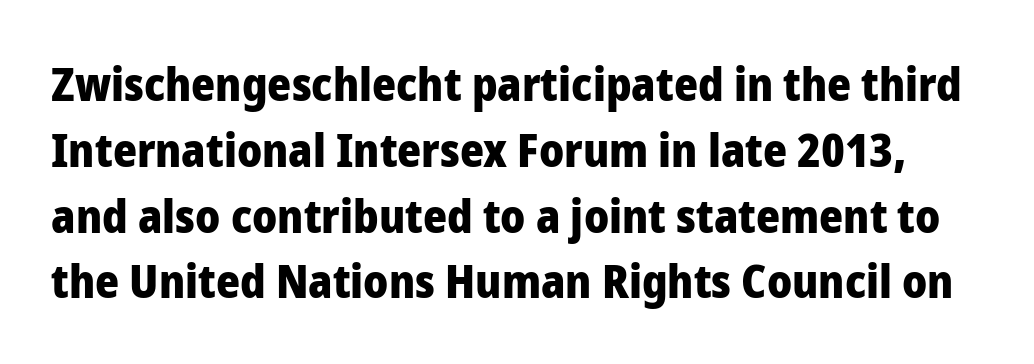
{"serif": "no", "italic": "no", "bold": "yes", "weight": "heavy", "width": "normal", "stroke_contrast": "low", "x_height": "medium", "monospaced": "no", "underline": "no", "line_spacing": "normal", "line_spacing_ratio": 1.43, "letter_spacing": "normal", "letter_spacing_em": 0.0, "glyph_px": 46}
